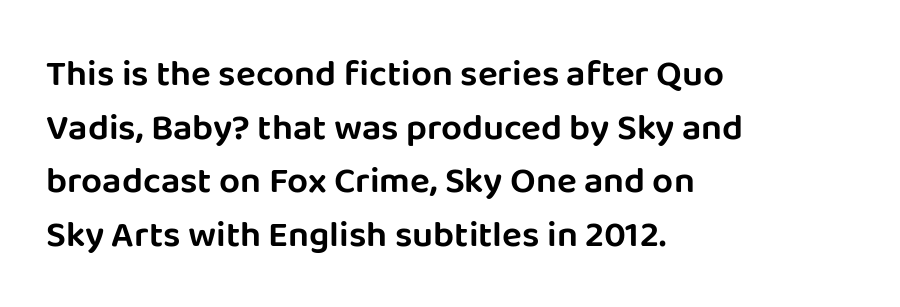
Q: Is the text italic (slanted)? A: No, it is upright.
Q: Is the typeface a serif or a sans-serif typeface? A: Sans-serif.
Q: Is the text underlined? A: No.
Q: How is the paragraph aligned? A: Left-aligned.
Q: Is the spacing between letters normal or unusually wide? A: Normal.
Q: Is the spacing between lines tight, normal or loose? A: Normal.
Q: Width (condensed, normal, or wide)? A: Normal.
Q: Stroke contrast? A: Low.
Q: x-height? A: Large.
Q: Monospaced? A: No.
